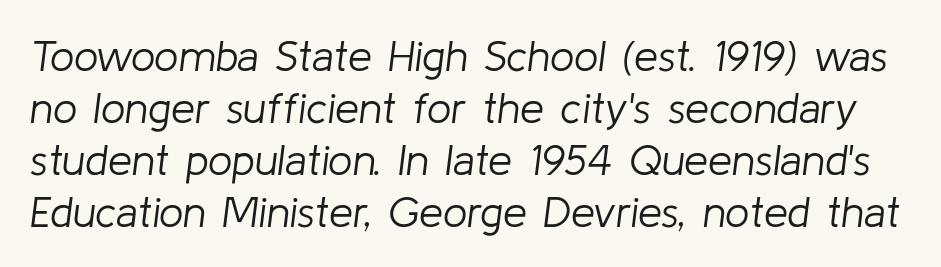
{"italic": "yes", "lean": "right", "slant_degrees": 8, "bold": "no", "weight": "light", "width": "normal", "stroke_contrast": "low", "x_height": "medium", "monospaced": "no", "underline": "no", "line_spacing_ratio": 1.21, "letter_spacing": "normal", "letter_spacing_em": 0.0, "glyph_px": 43}
